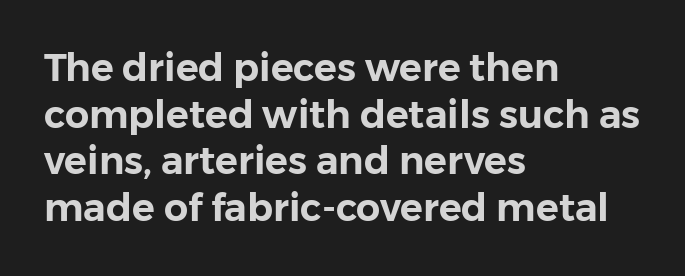
{"serif": "no", "italic": "no", "width": "normal", "stroke_contrast": "low", "x_height": "medium", "monospaced": "no", "underline": "no", "align": "left", "line_spacing_ratio": 1.23, "letter_spacing": "normal", "letter_spacing_em": 0.0, "glyph_px": 38}
